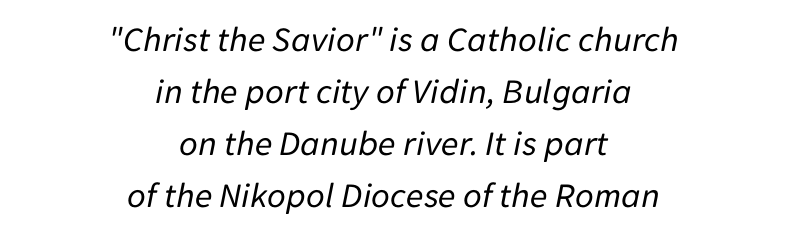
Ink coverage per letter is moderate at most. Notice how the passage keeps no hard edge, just a central spine. Tall strokes in this sample are angled rather than plumb. Horizontal bands of white between lines are of average thickness. A bare baseline throughout the passage. Characters follow at the spacing the type designer built in.
